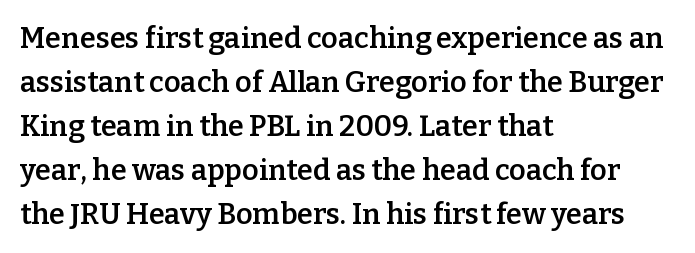
Typographically, this falls in the serif category. Each row of text sits above clean, open space. The ragged edge is on the right, which tells us the setting is flush left. The letterforms sit shoulder to shoulder at normal distance. The letters stand upright; this is a roman face.
